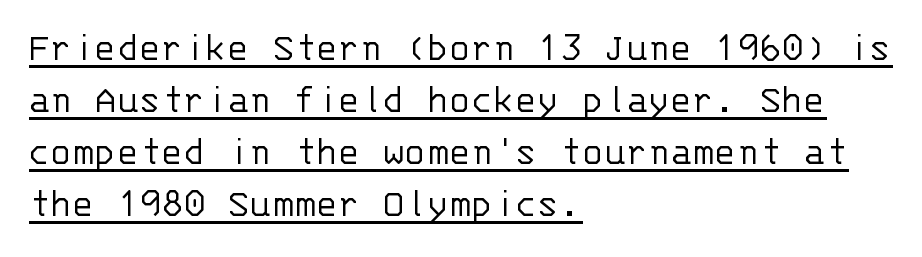
Decoration check: the copy is underlined. Rendered with straight, roman letterforms. The leading is moderate, giving the passage an even texture. Think of a typewriter: that constant character pitch is what you see here. If you drew a ruler down the left edge, every line would touch it.
